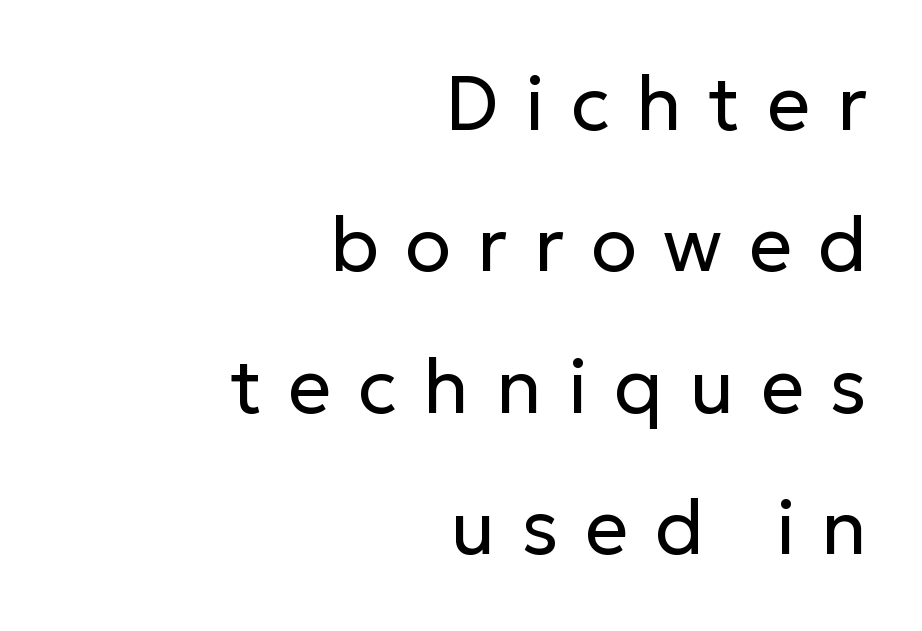
{"serif": "no", "italic": "no", "bold": "no", "weight": "regular", "width": "normal", "stroke_contrast": "low", "x_height": "medium", "monospaced": "no", "underline": "no", "align": "right", "line_spacing_ratio": 1.86, "letter_spacing": "wide", "letter_spacing_em": 0.35, "glyph_px": 76}
